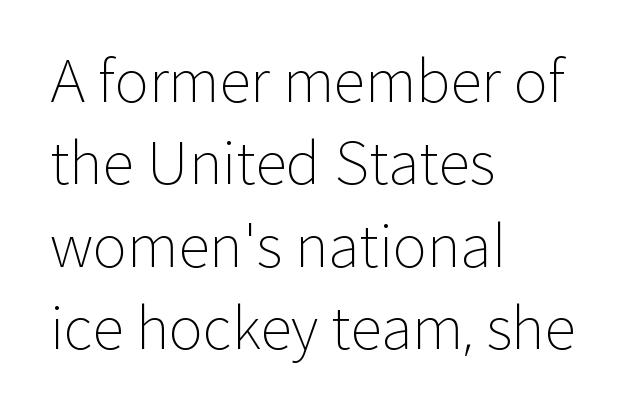
Ordinary non-slanted type is in use. You could not count columns in this text — the font is proportionally spaced. Are there feet on the stems? There aren't — it's a sans. Does extra space separate the letters? No, they use regular spacing. Each row of text sits above clean, open space.
